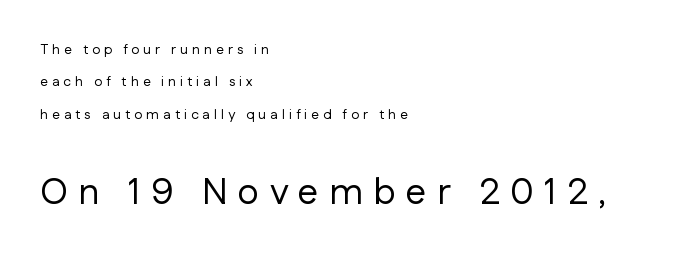
Is the type heavy? It reads as light-to-regular instead. Successive baselines arrive slowly, with a big drop between each. The font family rendered here belongs to the sans-serif group. Character widths vary here, with narrow letters taking less room than wide ones. Substantial extra tracking has been applied to these lines. Which margin do the lines hug? The left one — the right edge is uneven.
